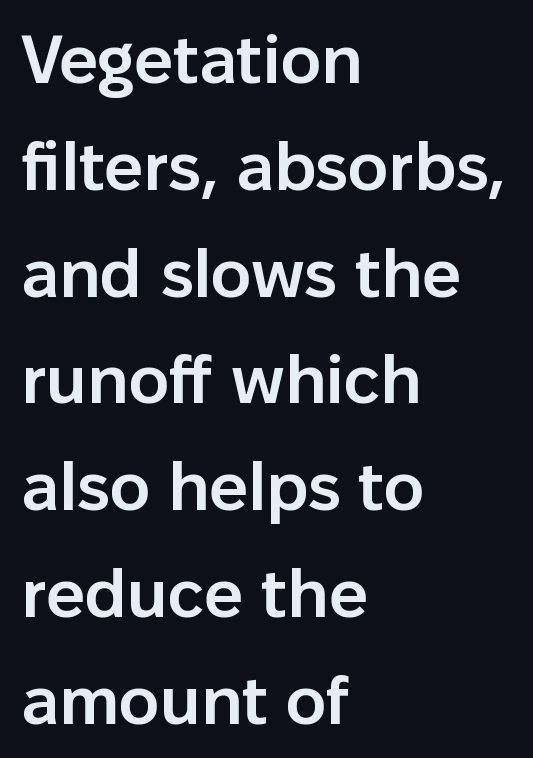
{"serif": "no", "italic": "no", "bold": "semi", "weight": "semibold", "width": "normal", "stroke_contrast": "low", "x_height": "medium", "monospaced": "no", "underline": "no", "align": "left", "line_spacing": "normal", "line_spacing_ratio": 1.57, "letter_spacing": "normal", "letter_spacing_em": 0.0, "glyph_px": 68}
